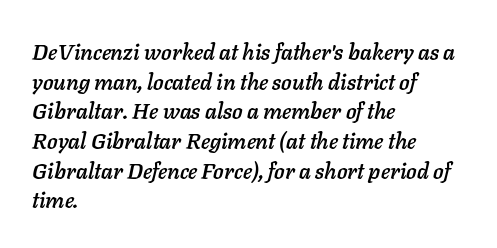
{"italic": "yes", "lean": "right", "slant_degrees": 11, "underline": "no", "align": "left", "line_spacing": "normal", "line_spacing_ratio": 1.35, "letter_spacing": "normal", "letter_spacing_em": 0.0, "glyph_px": 22}
